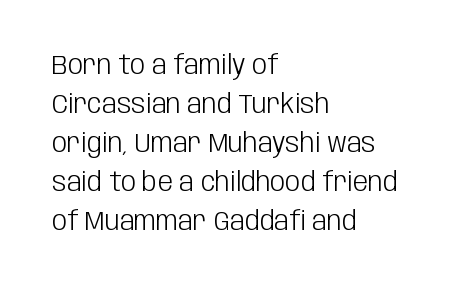
The image shows 27 px text type, upright; set left-aligned, normal line spacing (1.44x), normal letter spacing, not underlined.
